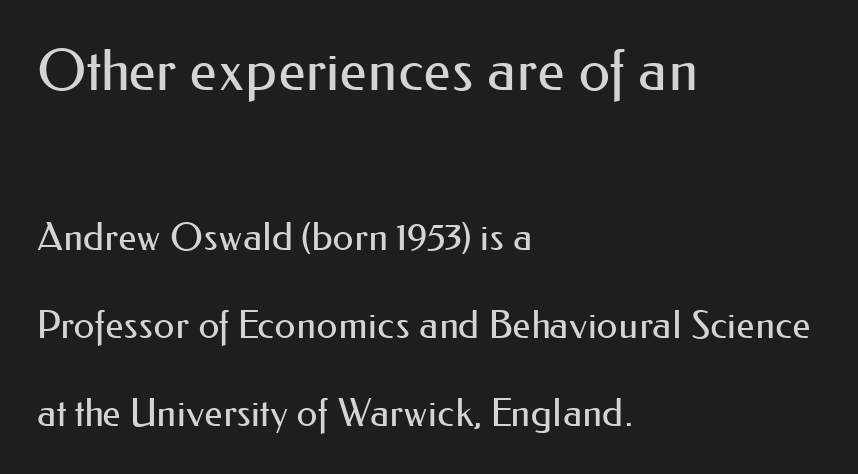
{"serif": "no", "italic": "no", "bold": "no", "weight": "regular", "width": "normal", "stroke_contrast": "medium", "x_height": "small", "monospaced": "no", "underline": "no", "align": "left", "line_spacing": "loose", "line_spacing_ratio": 2.32, "letter_spacing": "normal", "letter_spacing_em": 0.0, "larger_block": "first", "size_ratio": 1.5, "glyph_px": 57}
